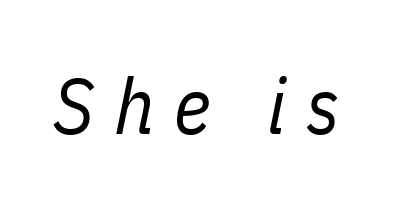
Q: Is the text bold? A: No.
Q: Is the text italic (slanted)? A: Yes, it leans right by about 11 degrees.
Q: Is the text underlined? A: No.
Q: Is the spacing between letters normal or unusually wide? A: Unusually wide.
Q: Width (condensed, normal, or wide)? A: Condensed.
Q: Stroke contrast? A: Low.
Q: x-height? A: Medium.
Q: Monospaced? A: No.
